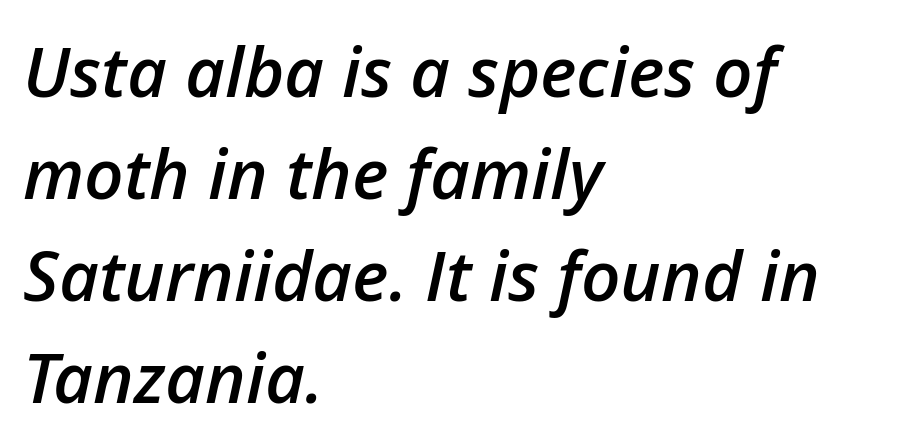
Q: Is the text bold? A: Semi-bold.
Q: Is the text italic (slanted)? A: Yes, it leans right by about 12 degrees.
Q: Is the text underlined? A: No.
Q: How is the paragraph aligned? A: Left-aligned.
Q: Is the spacing between letters normal or unusually wide? A: Normal.
Q: Is the spacing between lines tight, normal or loose? A: Normal.
Q: Width (condensed, normal, or wide)? A: Normal.
Q: Stroke contrast? A: Low.
Q: x-height? A: Medium.
Q: Monospaced? A: No.
